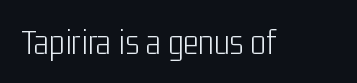
The image shows 37 px light, condensed sans-serif type, upright; set normal letter spacing, not underlined; low stroke contrast and a medium x-height.
